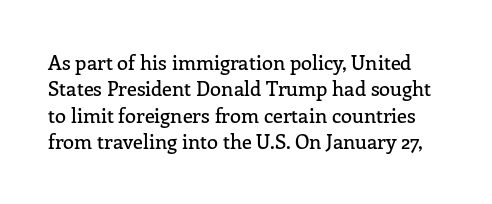
The image shows 20 px text type, upright; set normal line spacing (1.32x), normal letter spacing, not underlined.
